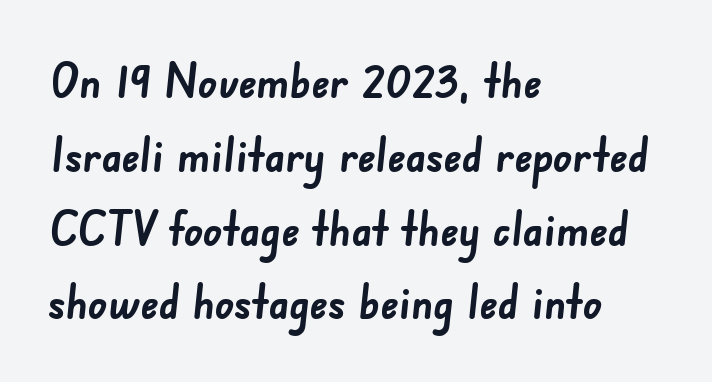
This block has exactly the height ordinary leading produces. The characters look thick and weighty, a clear bold. The baseline area is clear. Which margin do the lines hug? The left one — the right edge is uneven.
